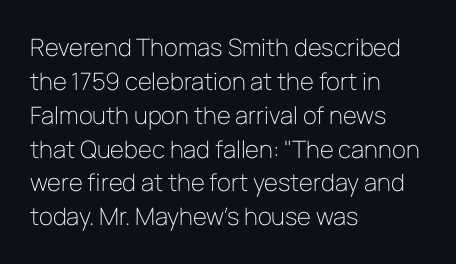
Q: Is the text bold? A: No.
Q: Is the text italic (slanted)? A: No, it is upright.
Q: Is the text underlined? A: No.
Q: How is the paragraph aligned? A: Left-aligned.
Q: Is the spacing between letters normal or unusually wide? A: Normal.
Q: Is the spacing between lines tight, normal or loose? A: Normal.
